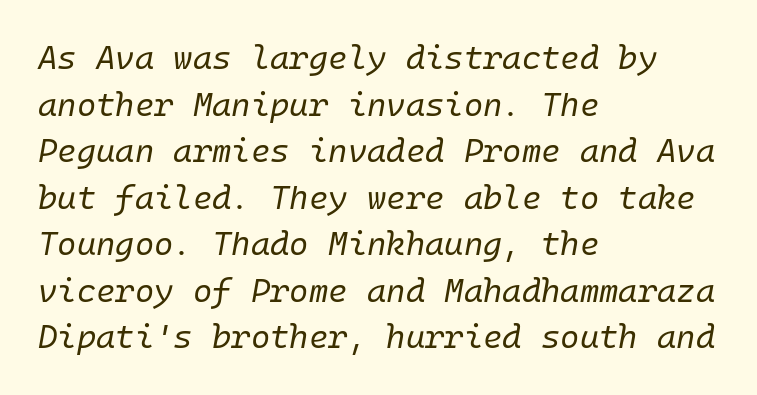
The specimen reads as italic at a glance. These glyphs show unthickened strokes, regular width or finer. Short and long lines alike share a common starting point at left. The designer left line spacing at the default.
